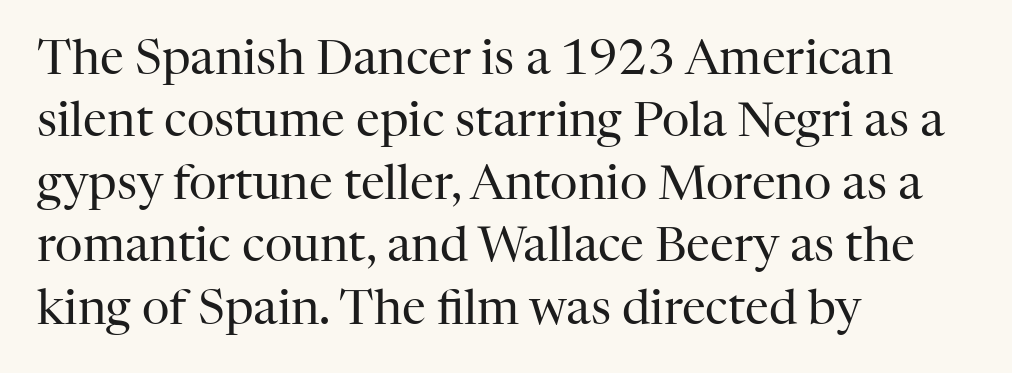
Line spacing here is normal. The area under the type is left untouched. A serif font was chosen for this passage. Is the block centered? No — it sits flush against the left margin.
